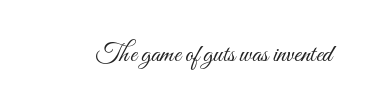
Decoration check: the copy has no underline. The gaps between neighbouring characters are ordinary and unremarkable. Bold? No — there's no thickening of the strokes.
